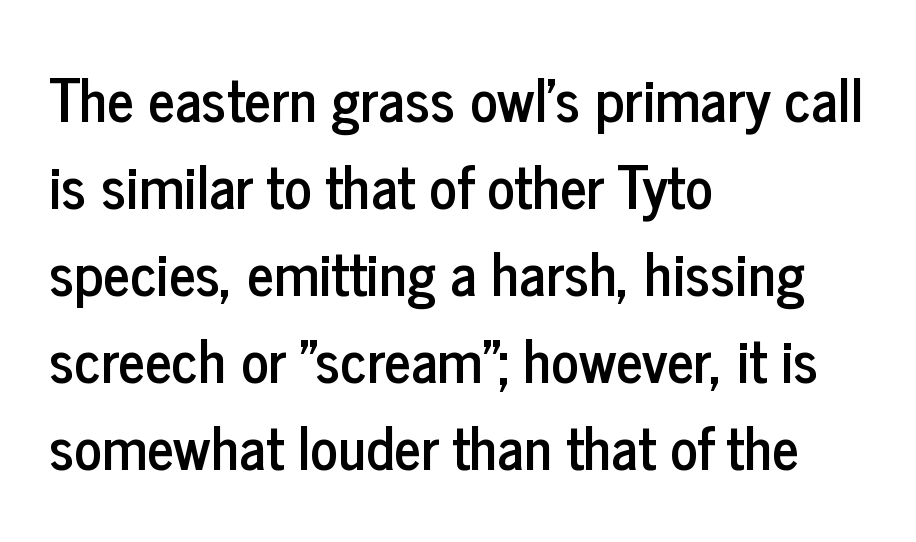
Type without underlining. No feet cap the strokes, marking this as sans-serif type. A typesetter would call this leading conventional body-copy spacing. Note the varied advance widths — an 'i' is clearly narrower than an 'm'. Line beginnings align vertically; line endings do not. Designer's note — italics off, roman on.
